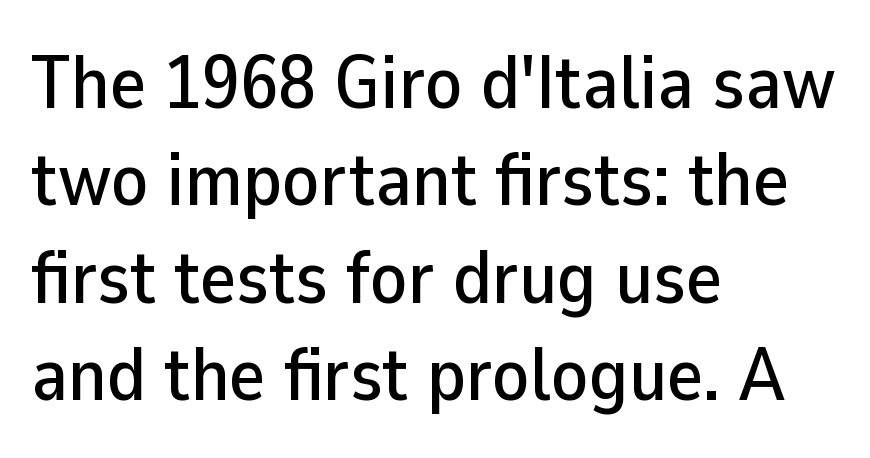
The image shows 76 px sans-serif type, upright; set left-aligned, normal line spacing (1.28x), normal letter spacing, not underlined; low stroke contrast and a medium x-height.
